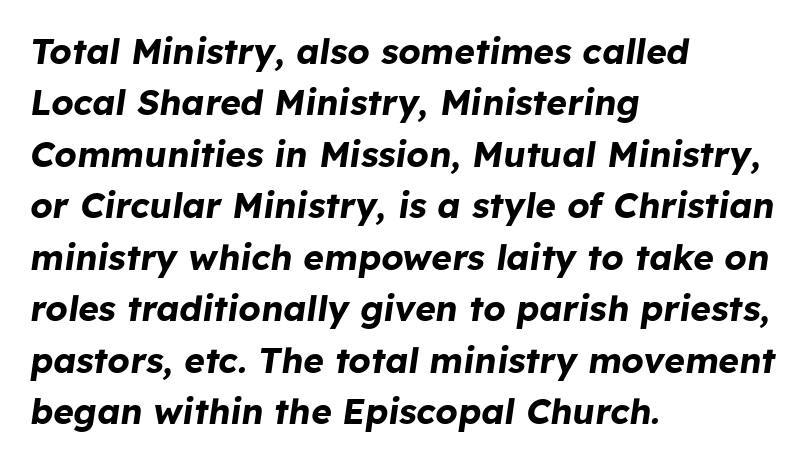
Q: Is the text bold? A: Yes.
Q: Is the text italic (slanted)? A: Yes, it leans right by about 8 degrees.
Q: Is the text underlined? A: No.
Q: How is the paragraph aligned? A: Left-aligned.
Q: Is the spacing between letters normal or unusually wide? A: Normal.
Q: Is the spacing between lines tight, normal or loose? A: Normal.
Q: Width (condensed, normal, or wide)? A: Normal.
Q: Stroke contrast? A: Low.
Q: x-height? A: Medium.
Q: Monospaced? A: No.
